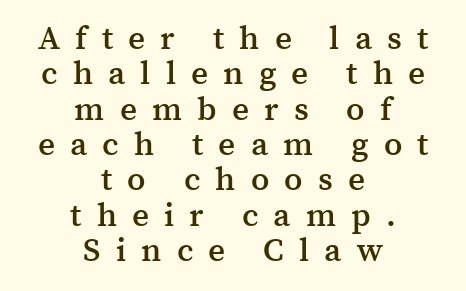
Type without underlining. Proportional: the letters do not fall into vertical columns. Notice how descenders almost collide with the ascenders below — that's tight leading. Serifs: yes, visible at the terminals of the letterforms. The font's upright variant was chosen for this text.
